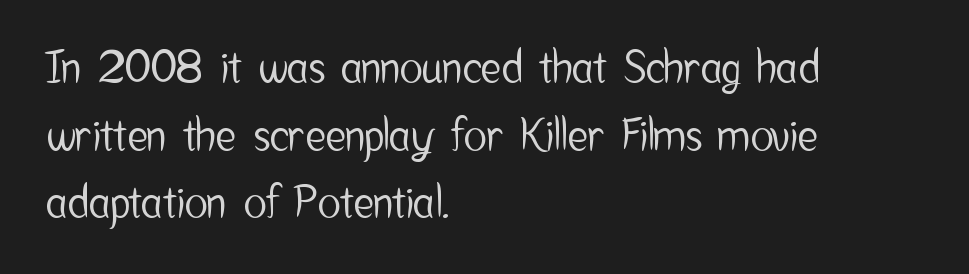
{"serif": "no", "italic": "no", "width": "condensed", "stroke_contrast": "low", "x_height": "medium", "monospaced": "no", "underline": "no", "align": "left", "line_spacing": "normal", "line_spacing_ratio": 1.57, "letter_spacing": "normal", "letter_spacing_em": 0.0, "glyph_px": 43}
